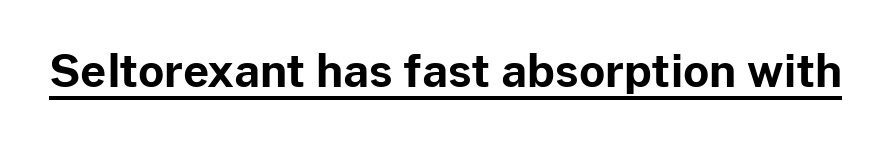
{"serif": "no", "italic": "no", "bold": "yes", "weight": "bold", "width": "normal", "stroke_contrast": "low", "x_height": "medium", "monospaced": "no", "underline": "yes", "letter_spacing": "normal", "letter_spacing_em": 0.0, "glyph_px": 45}
